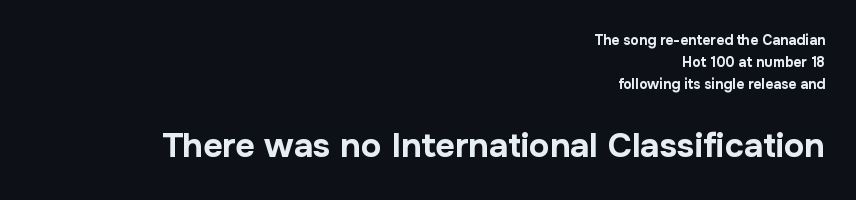
The image shows 34 px bold sans-serif type, upright; set right-aligned, normal line spacing (1.57x), normal letter spacing, not underlined; the second (bottom) block is 2.43x larger; low stroke contrast and a medium x-height.
